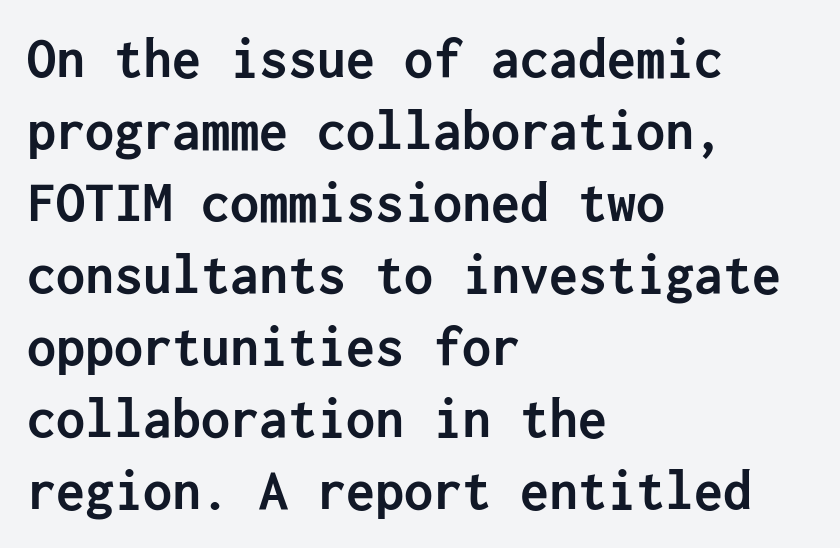
{"serif": "no", "italic": "no", "bold": "yes", "weight": "semibold", "width": "normal", "stroke_contrast": "low", "x_height": "medium", "underline": "no", "align": "left", "line_spacing_ratio": 1.24, "letter_spacing": "normal", "letter_spacing_em": 0.0, "glyph_px": 58}
